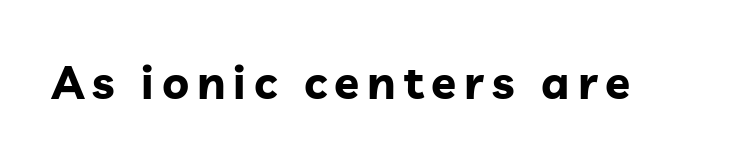
Q: Is the text bold? A: Yes.
Q: Is the text italic (slanted)? A: No, it is upright.
Q: Is the typeface a serif or a sans-serif typeface? A: Sans-serif.
Q: Is the text underlined? A: No.
Q: Width (condensed, normal, or wide)? A: Normal.
Q: Stroke contrast? A: Low.
Q: x-height? A: Medium.
Q: Monospaced? A: No.
